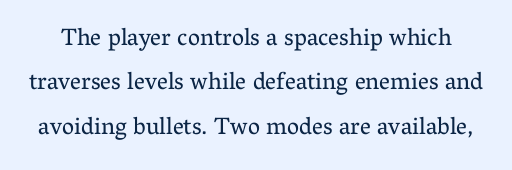
Q: Is the text bold? A: No.
Q: Is the text italic (slanted)? A: No, it is upright.
Q: Is the text underlined? A: No.
Q: Is the spacing between letters normal or unusually wide? A: Normal.
